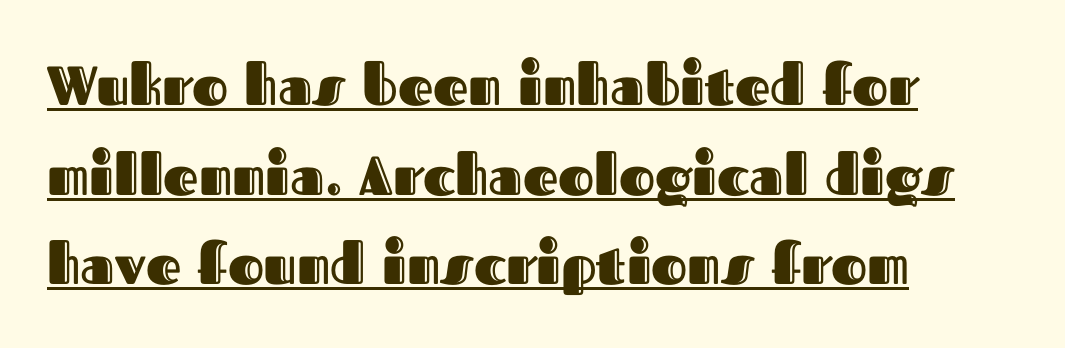
{"italic": "no", "width": "normal", "x_height": "medium", "monospaced": "no", "underline": "yes", "align": "left", "line_spacing": "normal", "line_spacing_ratio": 1.63, "letter_spacing": "normal", "letter_spacing_em": 0.0, "glyph_px": 55}
